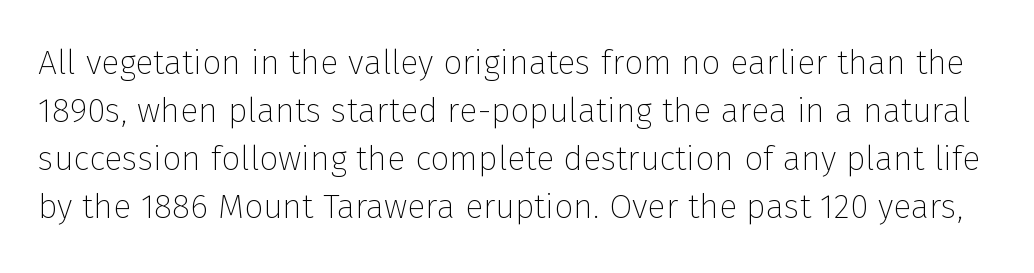
{"serif": "no", "italic": "no", "bold": "no", "weight": "thin", "width": "normal", "stroke_contrast": "low", "x_height": "medium", "monospaced": "no", "underline": "no", "line_spacing": "normal", "line_spacing_ratio": 1.41, "letter_spacing": "normal", "letter_spacing_em": 0.0, "glyph_px": 34}
